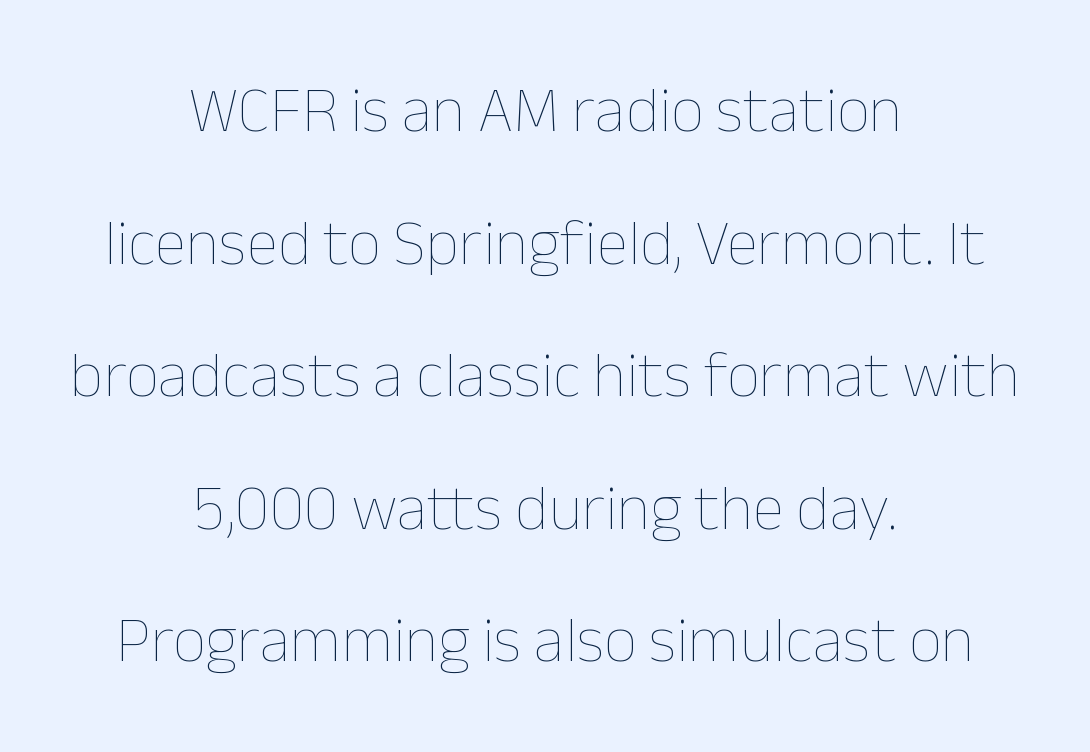
{"italic": "no", "bold": "no", "weight": "thin", "width": "normal", "stroke_contrast": "low", "x_height": "medium", "monospaced": "no", "underline": "no", "align": "center", "line_spacing": "loose", "line_spacing_ratio": 2.04, "letter_spacing": "normal", "letter_spacing_em": 0.0, "glyph_px": 65}
